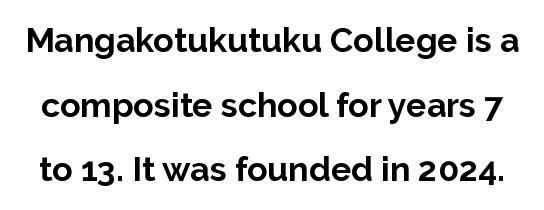
The glyphs have the mass of a bold cut. The designer dialed line spacing up above the default. Nothing unusual about the tracking: characters are spaced as the font intends. It's the straight-up-and-down kind of type. The zone under the glyphs is completely vacant.
